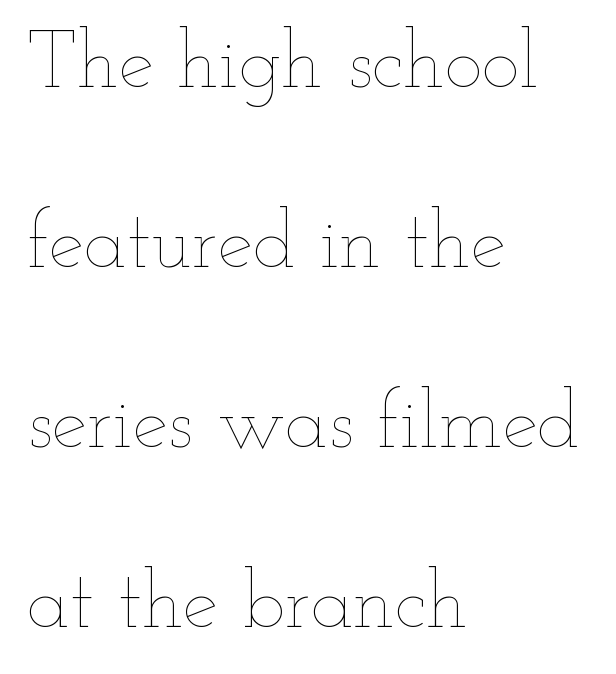
The image shows 80 px thin, wide type, upright; set left-aligned, loose line spacing (2.25x), normal letter spacing, not underlined; low stroke contrast and a small x-height.
